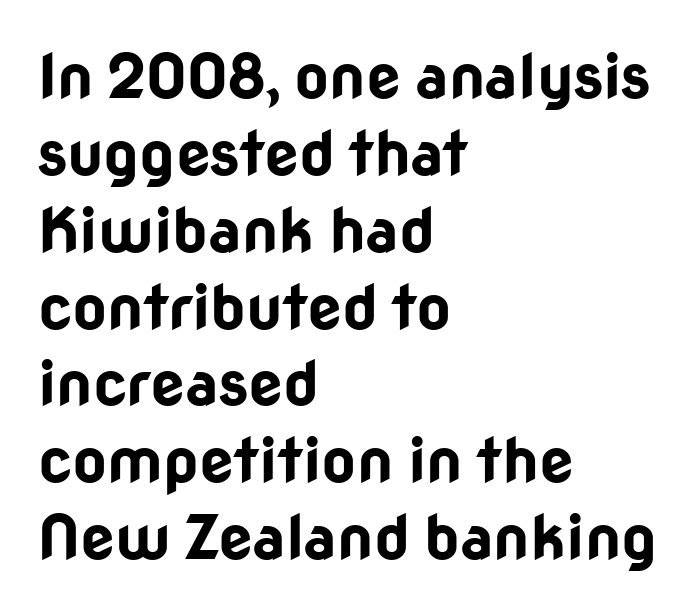
A full-strength bold gives these letters their thick strokes. The letters advance in unequal steps, a hallmark of proportional type. A classic flush-left, rag-right setting is used for this passage. Nothing sits at the stroke ends, so this counts as sans-serif.
